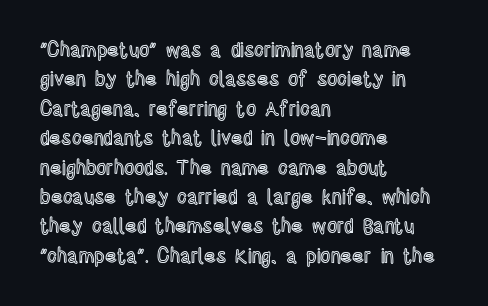
Notice how the passage keeps a crisp vertical edge on the left only. The space directly below the letters is spotless. The designer left line spacing at the default. Honestly, the letter spacing is just normal — you wouldn't notice it. Posture: vertical.
